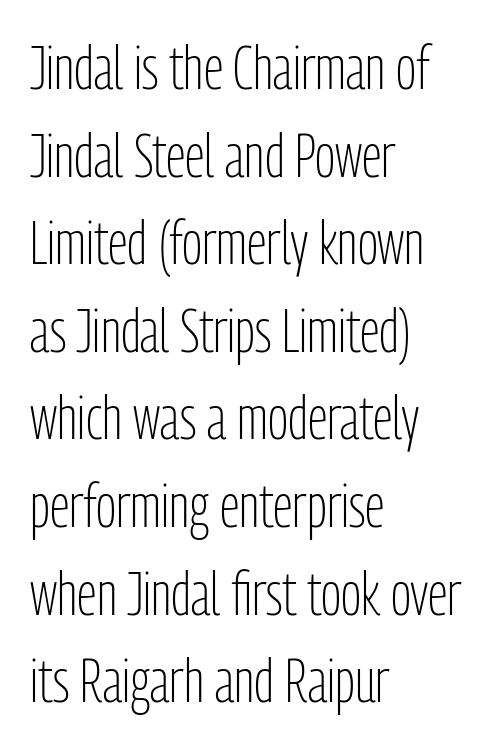
Q: Is the text bold? A: No.
Q: Is the text italic (slanted)? A: No, it is upright.
Q: Is the typeface a serif or a sans-serif typeface? A: Sans-serif.
Q: Is the text underlined? A: No.
Q: How is the paragraph aligned? A: Left-aligned.
Q: Is the spacing between letters normal or unusually wide? A: Normal.
Q: Is the spacing between lines tight, normal or loose? A: Normal.
Q: Width (condensed, normal, or wide)? A: Condensed.
Q: Stroke contrast? A: Low.
Q: x-height? A: Medium.
Q: Monospaced? A: No.
